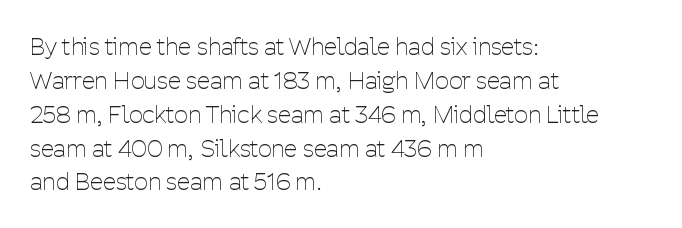
{"italic": "no", "bold": "no", "underline": "no", "align": "left", "line_spacing": "normal", "line_spacing_ratio": 1.41, "letter_spacing": "normal", "letter_spacing_em": 0.0, "glyph_px": 24}
